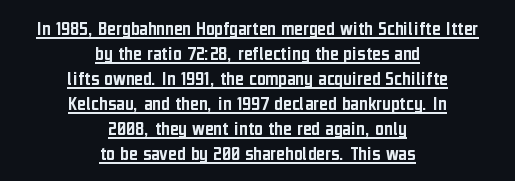
{"italic": "no", "underline": "yes", "align": "center", "line_spacing_ratio": 1.19, "letter_spacing": "normal", "letter_spacing_em": 0.0, "glyph_px": 21}
